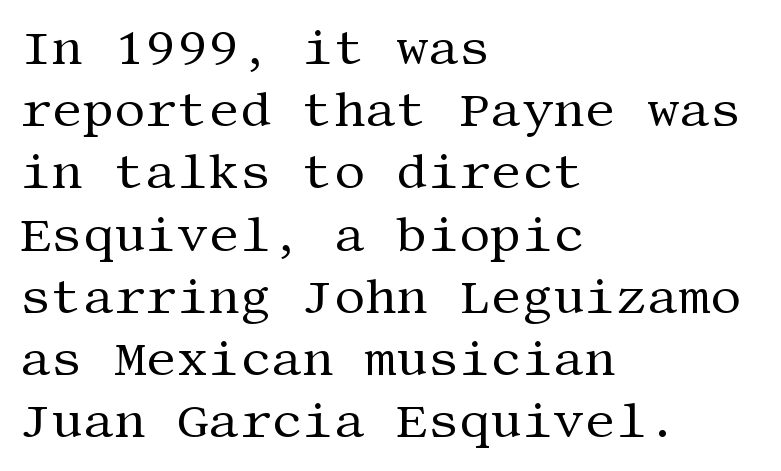
The image shows 49 px regular-weight serif type, upright; set left-aligned, normal line spacing (1.27x), normal letter spacing, not underlined; medium stroke contrast and a large x-height.
